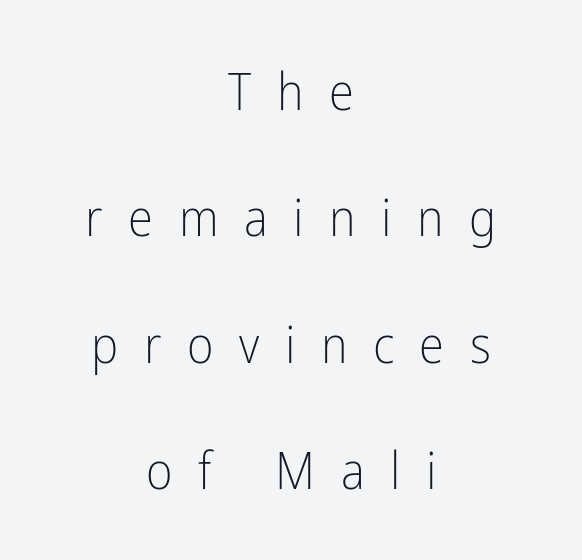
{"serif": "no", "italic": "no", "bold": "no", "weight": "light", "width": "condensed", "stroke_contrast": "low", "x_height": "medium", "monospaced": "no", "underline": "no", "align": "center", "line_spacing": "loose", "line_spacing_ratio": 2.48, "letter_spacing": "wide", "letter_spacing_em": 0.5, "glyph_px": 51}
